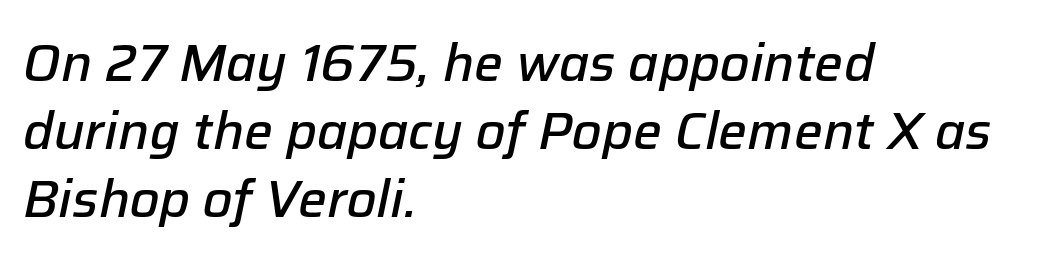
The image shows 51 px semibold type, italic (leaning right); set left-aligned, normal line spacing (1.33x), normal letter spacing, not underlined; low stroke contrast and a medium x-height.
